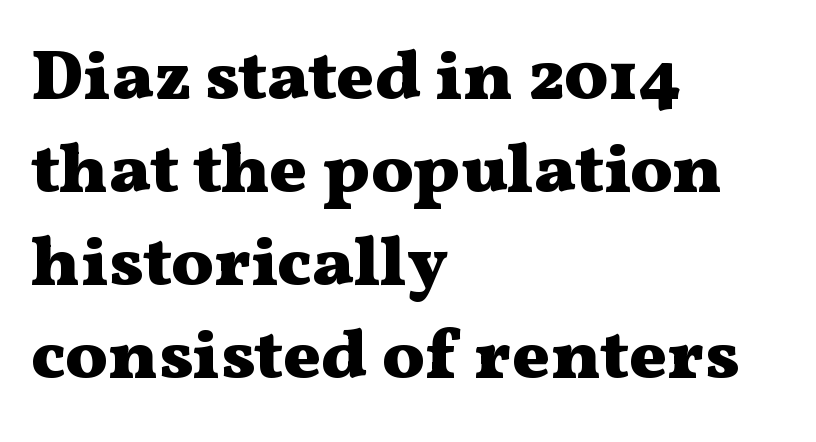
The image shows 71 px heavy, wide serif type, upright; set left-aligned, normal line spacing (1.31x), normal letter spacing, not underlined; medium stroke contrast and a medium x-height.
